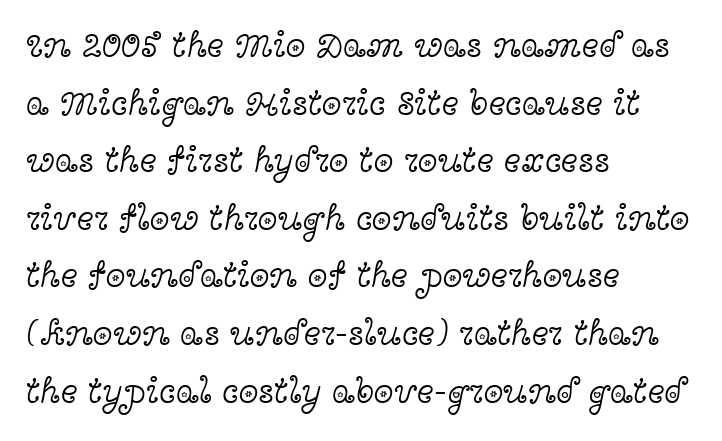
{"serif": "yes", "bold": "no", "weight": "light", "width": "wide", "x_height": "medium", "monospaced": "no", "underline": "no", "align": "left", "line_spacing": "normal", "line_spacing_ratio": 1.6, "letter_spacing": "normal", "letter_spacing_em": 0.0, "glyph_px": 36}
